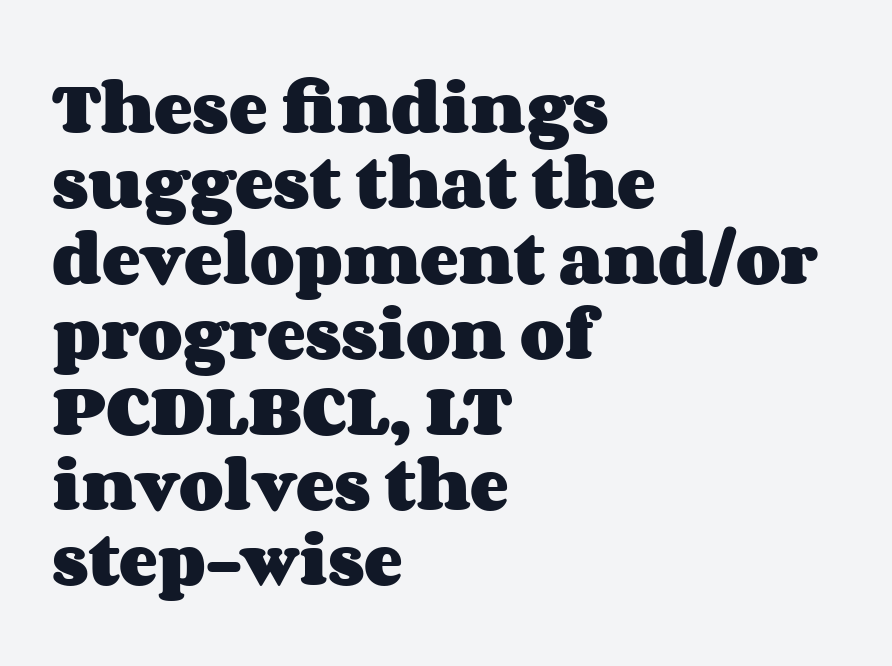
Q: Is the text bold? A: Yes.
Q: Is the text italic (slanted)? A: No, it is upright.
Q: Is the text underlined? A: No.
Q: How is the paragraph aligned? A: Left-aligned.
Q: Is the spacing between letters normal or unusually wide? A: Normal.
Q: Is the spacing between lines tight, normal or loose? A: Normal.
Q: Width (condensed, normal, or wide)? A: Wide.
Q: Stroke contrast? A: Medium.
Q: x-height? A: Large.
Q: Monospaced? A: No.
